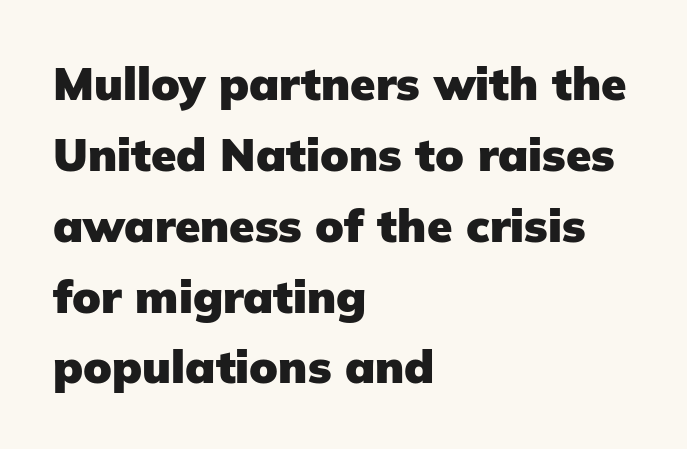
Every letter is thick-stroked: bold, no question. The text block is weighted toward the left margin, trailing off unevenly rightward. Unlike italic type, these characters show no tilt at all. Typographically, this falls in the sans-serif category. Note the varied advance widths — an 'i' is clearly narrower than an 'm'.
